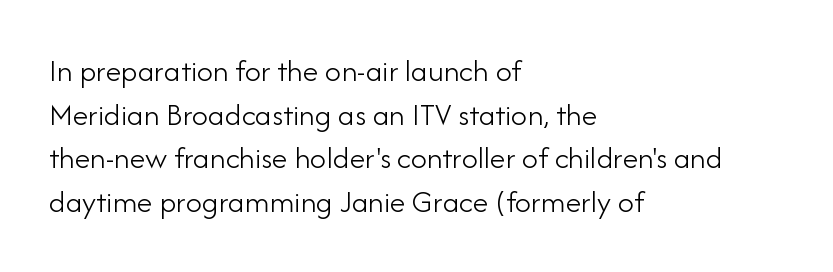
Q: Is the text bold? A: No.
Q: Is the text italic (slanted)? A: No, it is upright.
Q: Is the typeface a serif or a sans-serif typeface? A: Sans-serif.
Q: Is the text underlined? A: No.
Q: How is the paragraph aligned? A: Left-aligned.
Q: Is the spacing between letters normal or unusually wide? A: Normal.
Q: Is the spacing between lines tight, normal or loose? A: Normal.
Q: Width (condensed, normal, or wide)? A: Normal.
Q: Stroke contrast? A: Low.
Q: x-height? A: Small.
Q: Monospaced? A: No.
